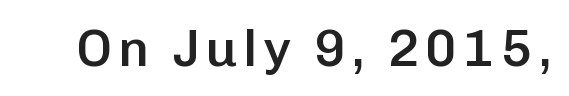
Rendered with straight, roman letterforms. Stroke thickness is moderately raised; the sample reads as semibold. Here the designer chose a conventional face with non-uniform glyph widths. The glyphs are unaccompanied by any horizontal stroke below them.
